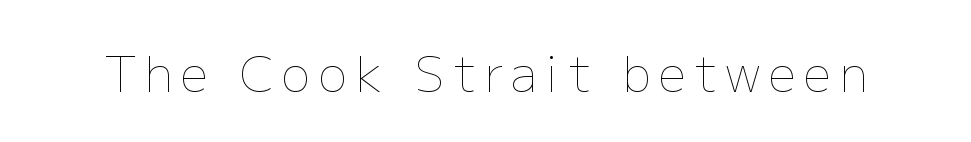
Q: Is the text bold? A: No.
Q: Is the text italic (slanted)? A: No, it is upright.
Q: Is the text underlined? A: No.
Q: Width (condensed, normal, or wide)? A: Normal.
Q: Stroke contrast? A: Low.
Q: x-height? A: Medium.
Q: Monospaced? A: No.
